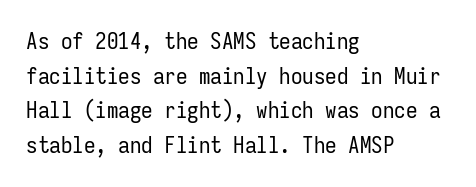
Q: Is the text bold? A: No.
Q: Is the text italic (slanted)? A: No, it is upright.
Q: Is the text underlined? A: No.
Q: How is the paragraph aligned? A: Left-aligned.
Q: Is the spacing between letters normal or unusually wide? A: Normal.
Q: Is the spacing between lines tight, normal or loose? A: Normal.
